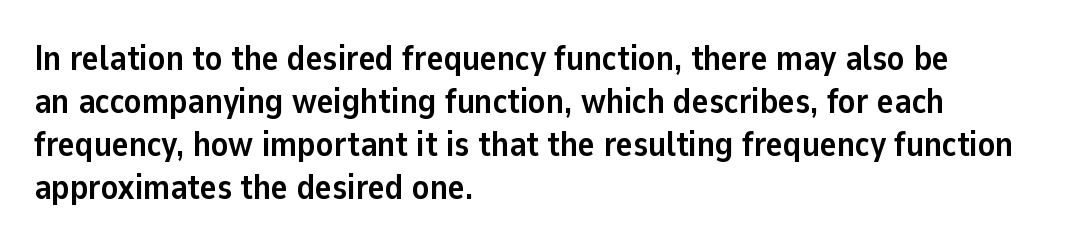
{"serif": "no", "italic": "no", "bold": "yes", "weight": "semibold", "width": "normal", "stroke_contrast": "low", "x_height": "medium", "monospaced": "no", "underline": "no", "align": "left", "line_spacing_ratio": 1.23, "letter_spacing": "normal", "letter_spacing_em": 0.0, "glyph_px": 35}
